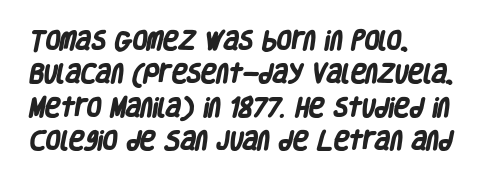
{"bold": "yes", "underline": "no", "align": "left", "line_spacing": "normal", "line_spacing_ratio": 1.59, "letter_spacing": "normal", "letter_spacing_em": 0.0, "glyph_px": 21}
